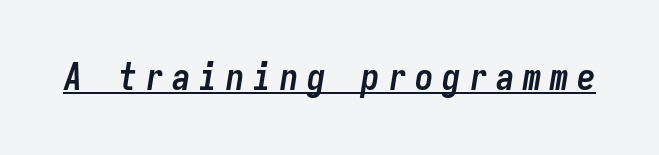
Glyph-to-glyph distance is far greater than everyday printed text. The sample has been set heavy, in full bold. The string is rendered with underlining switched on. Do the characters align in a grid? Yes, the font is monospaced. These lines were composed using italics.
